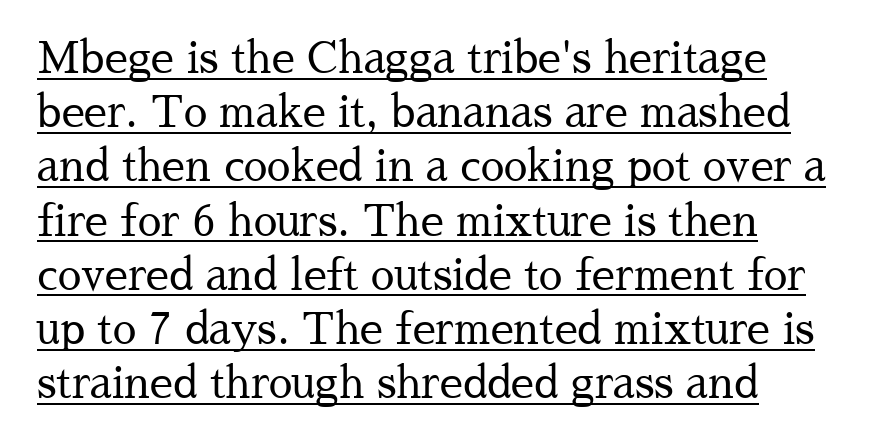
Q: Is the text bold? A: No.
Q: Is the text italic (slanted)? A: No, it is upright.
Q: Is the typeface a serif or a sans-serif typeface? A: Serif.
Q: Is the text underlined? A: Yes.
Q: How is the paragraph aligned? A: Left-aligned.
Q: Is the spacing between letters normal or unusually wide? A: Normal.
Q: Is the spacing between lines tight, normal or loose? A: Normal.
Q: Width (condensed, normal, or wide)? A: Normal.
Q: Stroke contrast? A: Medium.
Q: x-height? A: Medium.
Q: Monospaced? A: No.
